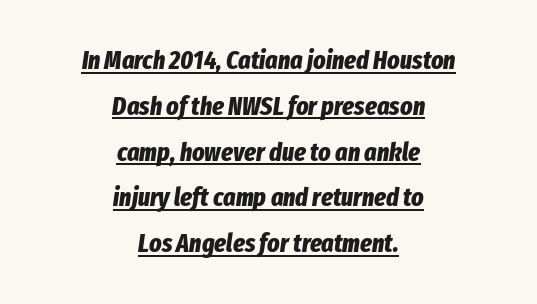
The image shows 26 px bold type, italic (leaning right); set centered, line spacing 1.76x, normal letter spacing, underlined.
